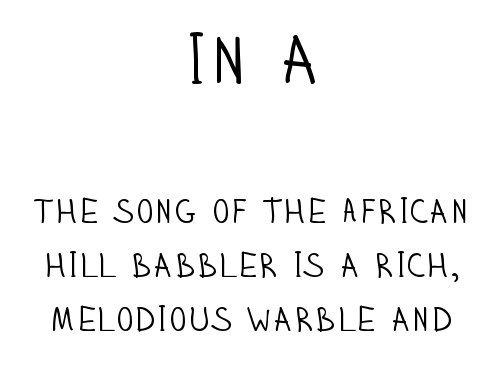
The image shows 69 px light, condensed sans-serif type, upright; set centered, normal line spacing (1.6x), normal letter spacing, not underlined; the first (top) block is 2.03x larger; low stroke contrast and a large x-height.
